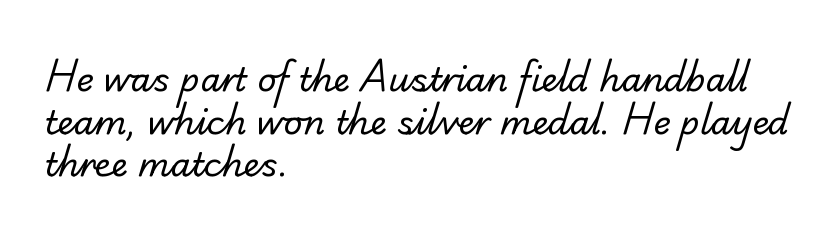
A classic flush-left, rag-right setting is used for this passage. Horizontal bands of white between lines are of average thickness. The area under the type is left untouched. Unlike a clean sans, this face finishes its strokes with serifs. Do the characters align in a grid? No, the font is proportional.
